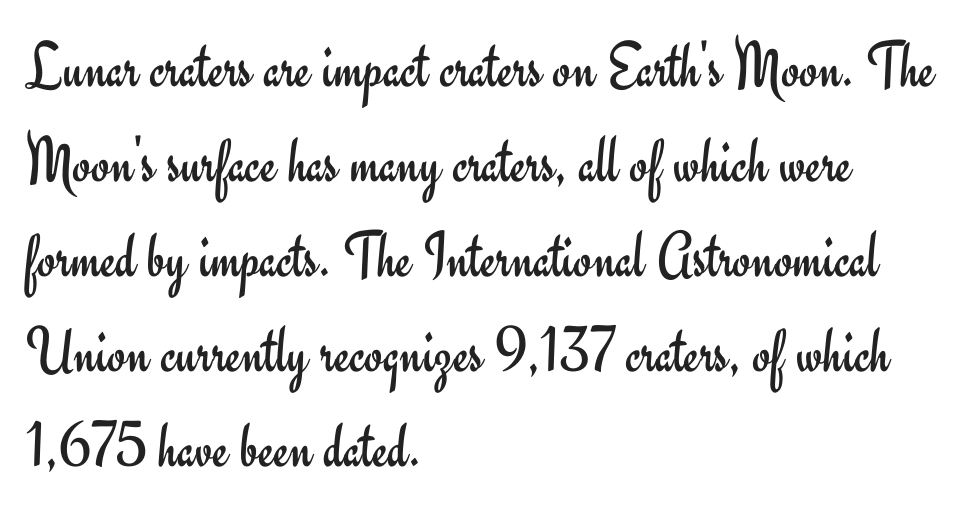
The image shows 66 px regular-weight sans-serif type; set left-aligned, normal line spacing (1.44x), normal letter spacing, not underlined; low stroke contrast and a small x-height.
